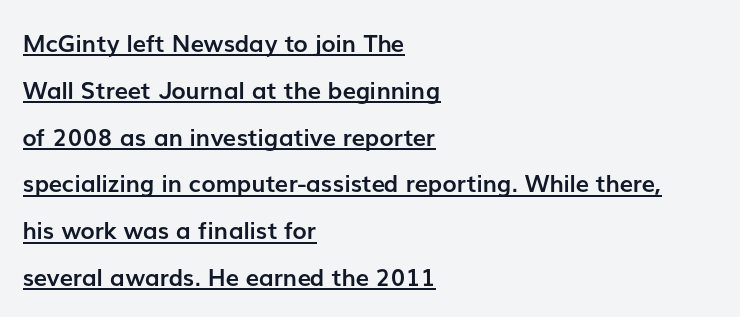
Is the letter spacing exaggerated? No — it looks like the ordinary default. A roman cut, with each character standing at attention. Students, this is bold: see how much ink each stroke carries. The block of text is sparse from top to bottom, with ample space between rows.
